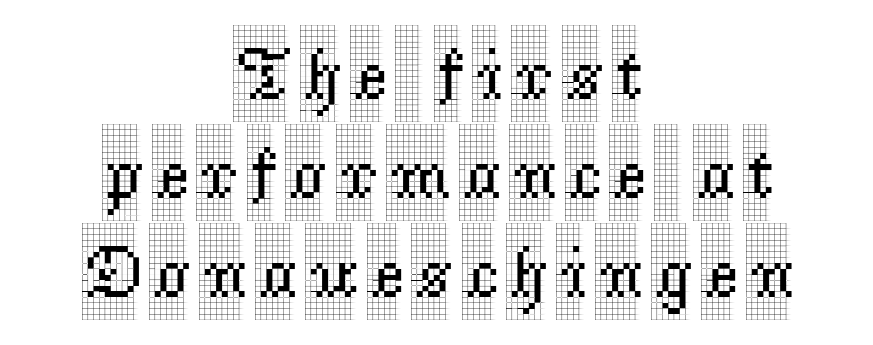
These lines are centered, leaving both edges ragged. When letters stand straight like this, we call the style roman or upright. Each new line begins a customary step beneath the previous one. Here the designer chose a conventional face with non-uniform glyph widths. Look at the bottom of the vertical strokes: they flare into serifs here.
